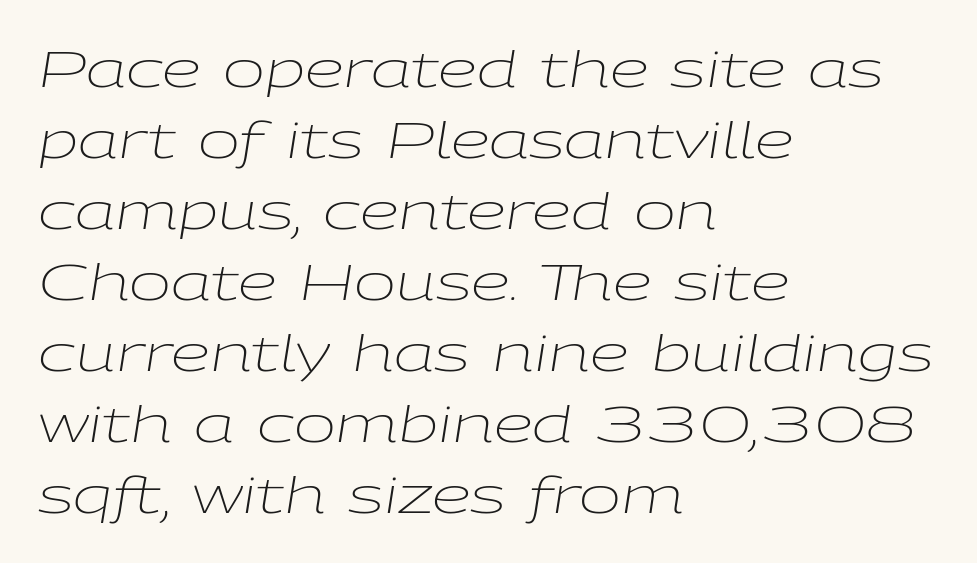
Which margin do the lines hug? The left one — the right edge is uneven. The space directly below the letters is spotless. Normally led — the rows are evenly, conventionally spaced. Italic? Definitely — the glyphs are oblique.
